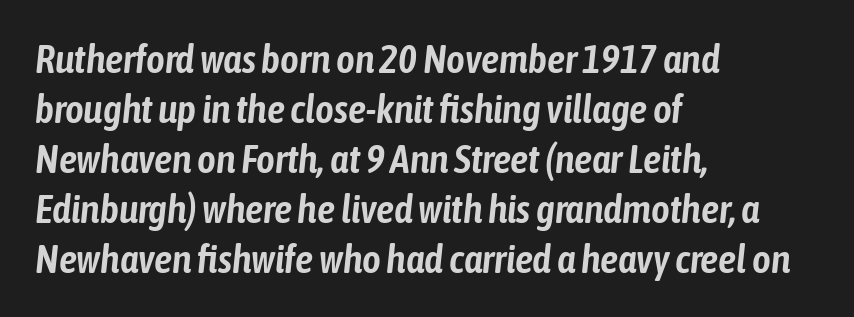
Q: Is the text italic (slanted)? A: Yes, it leans right by about 6 degrees.
Q: Is the text underlined? A: No.
Q: How is the paragraph aligned? A: Left-aligned.
Q: Is the spacing between letters normal or unusually wide? A: Normal.
Q: Is the spacing between lines tight, normal or loose? A: Normal.
Q: Width (condensed, normal, or wide)? A: Condensed.
Q: Stroke contrast? A: Low.
Q: x-height? A: Medium.
Q: Monospaced? A: No.
